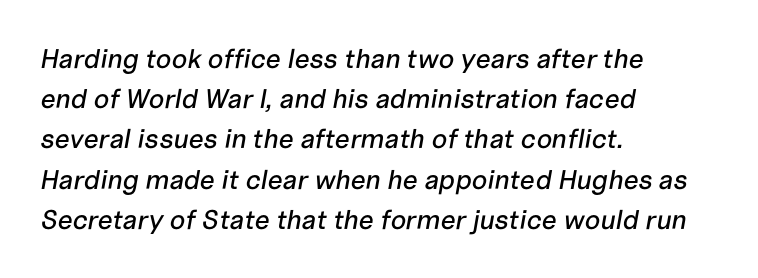
Style check: oblique. The leading is moderate, giving the passage an even texture. The gaps between neighbouring characters are ordinary and unremarkable. Visually the block forms a straight wall on the left and a jagged coastline on the right. Clear beneath every line of the passage.
